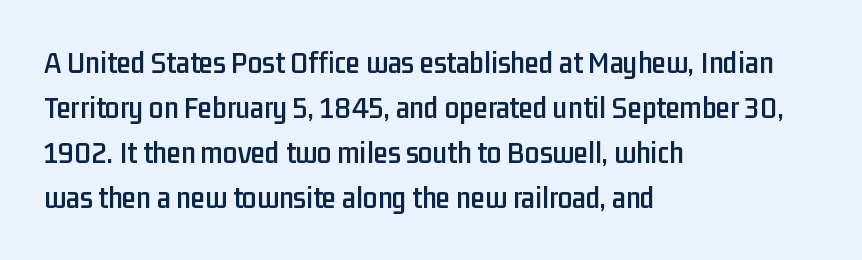
{"serif": "no", "italic": "no", "width": "condensed", "stroke_contrast": "low", "x_height": "medium", "monospaced": "no", "underline": "no", "align": "left", "line_spacing": "normal", "line_spacing_ratio": 1.41, "letter_spacing": "normal", "letter_spacing_em": 0.0, "glyph_px": 32}
